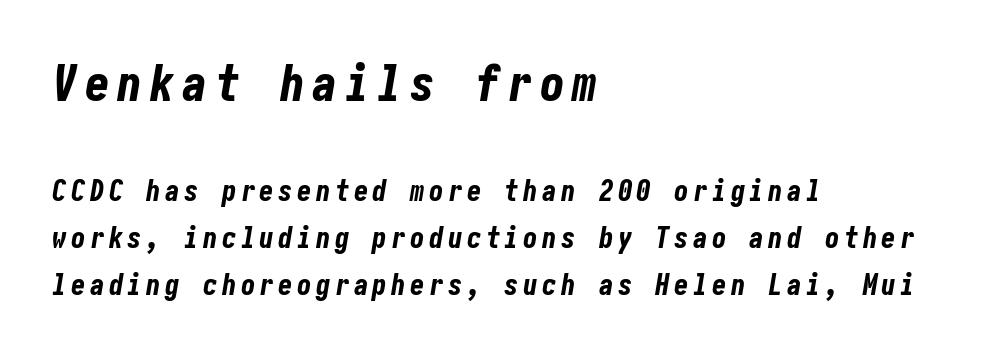
The image shows 50 px bold, condensed type, italic (leaning right); set left-aligned, normal line spacing (1.61x), not underlined; the first (top) block is 1.72x larger; low stroke contrast and a medium x-height.
